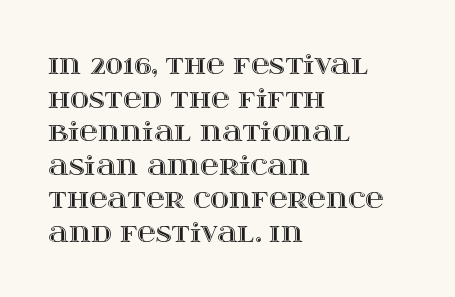
The image shows 26 px text type, upright; set left-aligned, normal line spacing (1.29x), normal letter spacing, not underlined.
